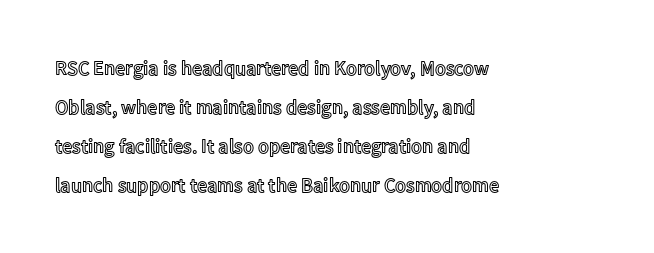
{"italic": "no", "underline": "no", "align": "left", "line_spacing": "loose", "line_spacing_ratio": 1.95, "letter_spacing": "normal", "letter_spacing_em": 0.0, "glyph_px": 20}
